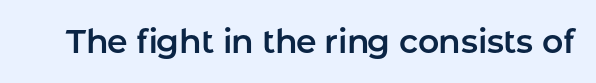
The image shows 33 px sans-serif type, upright; set normal letter spacing, not underlined; low stroke contrast and a medium x-height.
